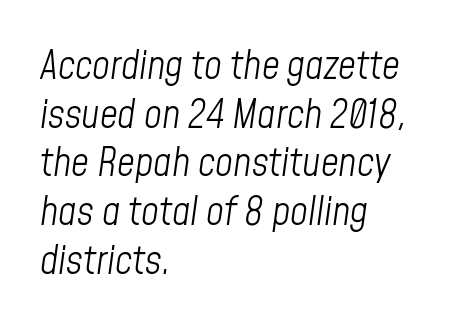
The image shows 39 px light, condensed type, italic (leaning right); set left-aligned, normal line spacing (1.25x), normal letter spacing, not underlined; low stroke contrast and a medium x-height.
